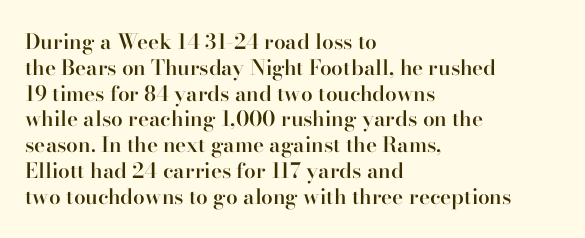
The image shows 21 px text type, upright; set left-aligned, line spacing 1.23x, normal letter spacing, not underlined.
